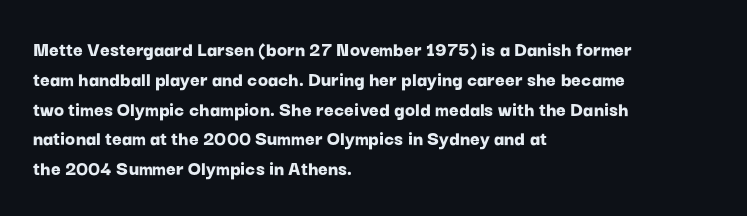
{"italic": "no", "bold": "yes", "underline": "no", "align": "left", "line_spacing": "normal", "line_spacing_ratio": 1.42, "letter_spacing": "normal", "letter_spacing_em": 0.0, "glyph_px": 21}
